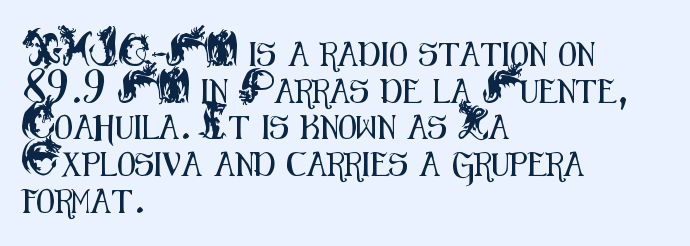
Unlike italic type, these characters show no tilt at all. Glyph-to-glyph distance matches everyday printed text. The line-height multiplier appears to be the usual default. The rag falls on the right side of this text block.
